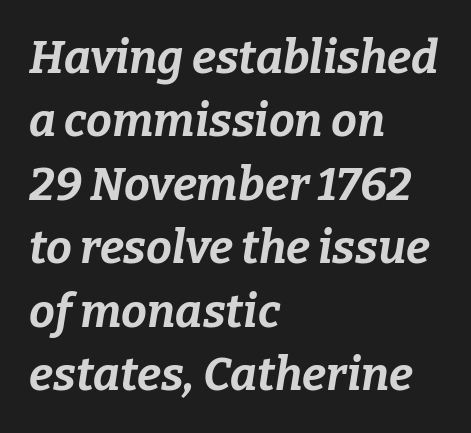
Q: Is the text bold? A: Yes.
Q: Is the text italic (slanted)? A: Yes, it leans right by about 9 degrees.
Q: Is the text underlined? A: No.
Q: How is the paragraph aligned? A: Left-aligned.
Q: Is the spacing between letters normal or unusually wide? A: Normal.
Q: Is the spacing between lines tight, normal or loose? A: Normal.
Q: Width (condensed, normal, or wide)? A: Normal.
Q: Stroke contrast? A: Low.
Q: x-height? A: Medium.
Q: Monospaced? A: No.
